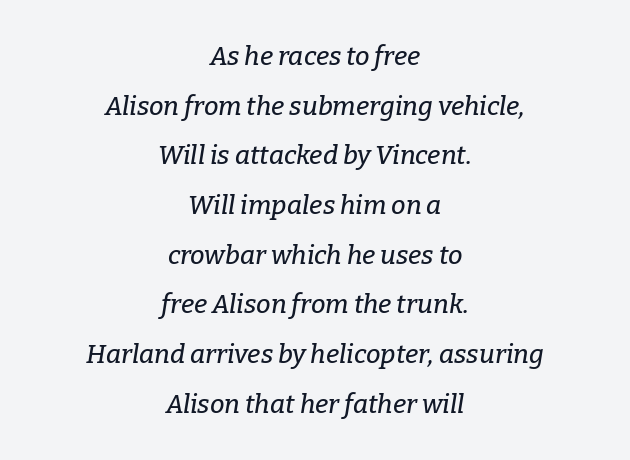
Q: Is the text italic (slanted)? A: Yes, it leans right by about 9 degrees.
Q: Is the text underlined? A: No.
Q: How is the paragraph aligned? A: Centered.
Q: Is the spacing between letters normal or unusually wide? A: Normal.
Q: Is the spacing between lines tight, normal or loose? A: Loose.
